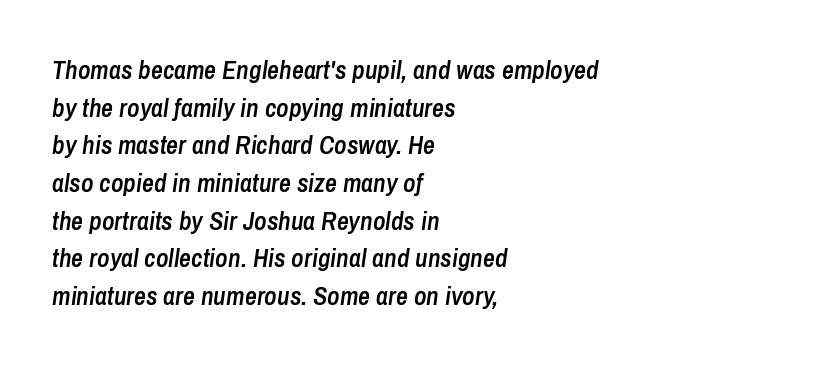
Q: Is the text bold? A: Semi-bold.
Q: Is the text italic (slanted)? A: Yes, it leans right by about 8 degrees.
Q: Is the text underlined? A: No.
Q: How is the paragraph aligned? A: Left-aligned.
Q: Is the spacing between letters normal or unusually wide? A: Normal.
Q: Is the spacing between lines tight, normal or loose? A: Normal.
